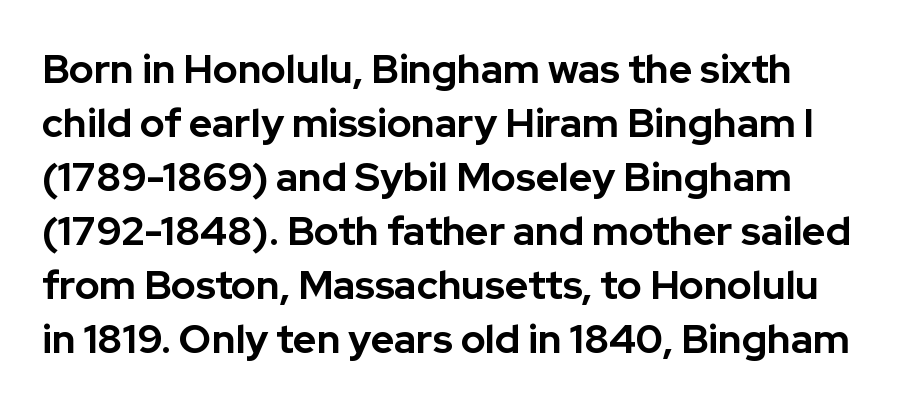
{"serif": "no", "italic": "no", "bold": "yes", "weight": "bold", "width": "normal", "stroke_contrast": "low", "x_height": "medium", "monospaced": "no", "underline": "no", "line_spacing": "normal", "line_spacing_ratio": 1.35, "letter_spacing": "normal", "letter_spacing_em": 0.0, "glyph_px": 40}
